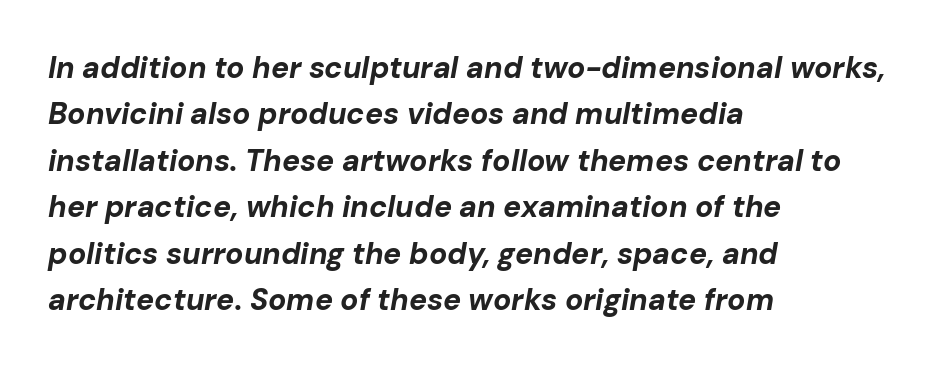
The image shows 30 px bold type, italic (leaning right); set left-aligned, normal line spacing (1.55x), normal letter spacing, not underlined; low stroke contrast and a medium x-height.
